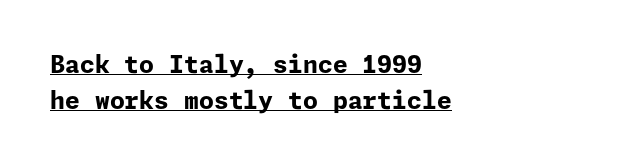
Q: Is the text bold? A: Yes.
Q: Is the text italic (slanted)? A: No, it is upright.
Q: Is the text underlined? A: Yes.
Q: How is the paragraph aligned? A: Left-aligned.
Q: Is the spacing between letters normal or unusually wide? A: Normal.
Q: Is the spacing between lines tight, normal or loose? A: Normal.
